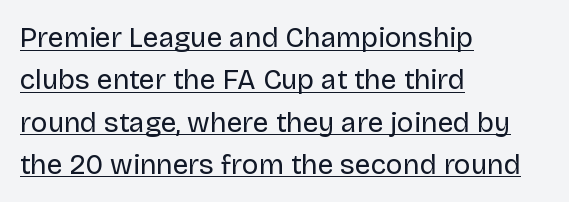
{"serif": "no", "italic": "no", "bold": "no", "weight": "regular", "width": "normal", "stroke_contrast": "low", "x_height": "large", "monospaced": "no", "underline": "yes", "align": "left", "line_spacing": "normal", "line_spacing_ratio": 1.51, "letter_spacing": "normal", "letter_spacing_em": 0.0, "glyph_px": 28}
